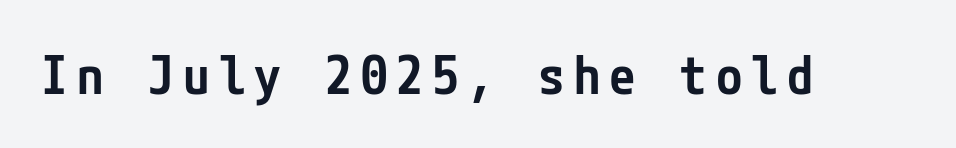
{"serif": "no", "italic": "no", "bold": "semi", "weight": "semibold", "width": "condensed", "stroke_contrast": "low", "x_height": "medium", "underline": "no", "glyph_px": 53}
